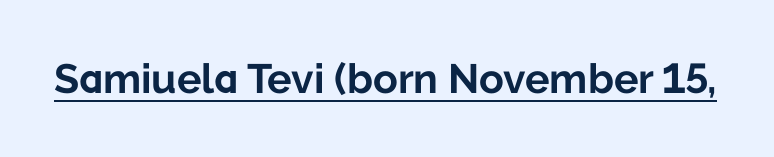
Default kerning and tracking; the words read as compact shapes. Strong, thick strokes mark this as bold type. No italicization has been applied; the sample stays upright. A continuous stroke trails under the words, as in a hyperlink. This rendering employs a face without finishing strokes, i.e., a sans-serif.
